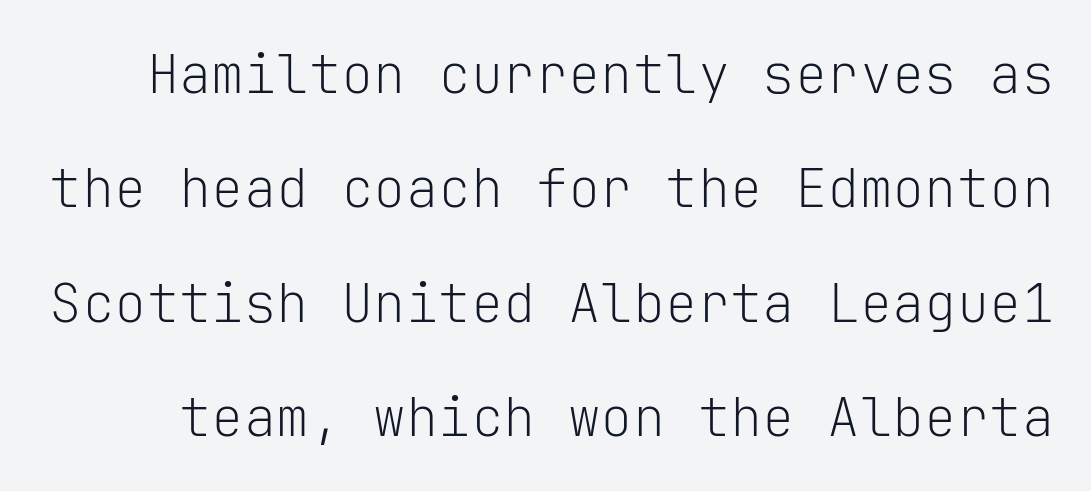
Q: Is the text bold? A: No.
Q: Is the text italic (slanted)? A: No, it is upright.
Q: Is the typeface a serif or a sans-serif typeface? A: Sans-serif.
Q: Is the text underlined? A: No.
Q: Is the spacing between letters normal or unusually wide? A: Normal.
Q: Is the spacing between lines tight, normal or loose? A: Loose.
Q: Width (condensed, normal, or wide)? A: Normal.
Q: Stroke contrast? A: Low.
Q: x-height? A: Medium.
Q: Monospaced? A: Yes.
